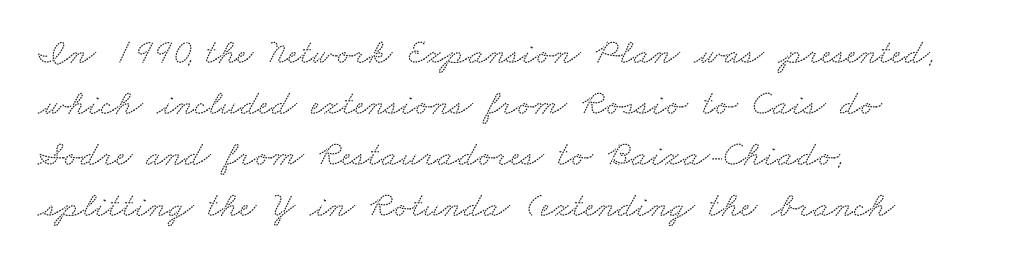
{"serif": "yes", "width": "wide", "stroke_contrast": "low", "x_height": "small", "monospaced": "no", "underline": "no", "align": "left", "line_spacing": "normal", "line_spacing_ratio": 1.42, "letter_spacing": "normal", "letter_spacing_em": 0.0, "glyph_px": 36}
